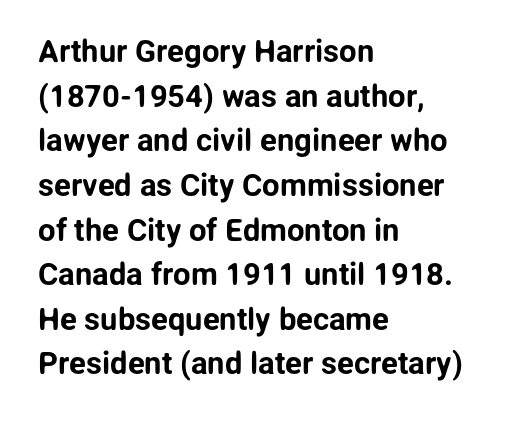
{"serif": "no", "italic": "no", "width": "normal", "stroke_contrast": "low", "x_height": "medium", "monospaced": "no", "underline": "no", "align": "left", "line_spacing": "normal", "line_spacing_ratio": 1.44, "letter_spacing": "normal", "letter_spacing_em": 0.0, "glyph_px": 31}
